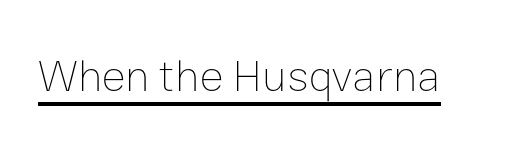
The passage shown is not bold in any degree. Note the varied advance widths — an 'i' is clearly narrower than an 'm'. Each word holds together tightly as a unit, with standard inter-letter gaps. Upright lettering throughout. Descenders here cross a horizontal rule under the line.
